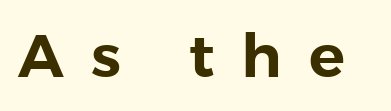
{"serif": "no", "italic": "no", "width": "normal", "stroke_contrast": "low", "x_height": "medium", "monospaced": "no", "underline": "no", "letter_spacing": "wide", "letter_spacing_em": 0.45, "glyph_px": 60}
